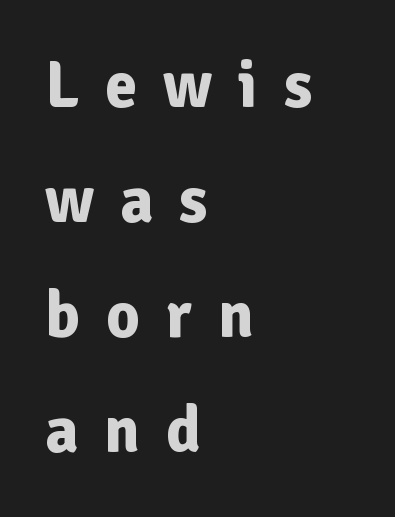
{"serif": "no", "italic": "no", "bold": "yes", "weight": "bold", "width": "normal", "stroke_contrast": "low", "x_height": "medium", "monospaced": "no", "underline": "no", "align": "left", "line_spacing_ratio": 1.77, "letter_spacing": "wide", "letter_spacing_em": 0.4, "glyph_px": 65}
